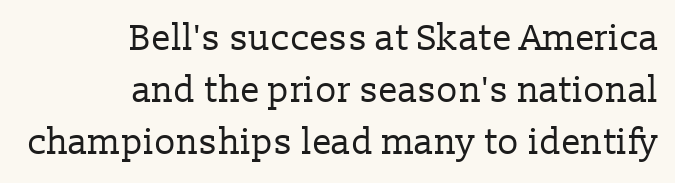
The image shows 36 px regular-weight serif type, upright; set right-aligned, normal line spacing (1.45x), normal letter spacing, not underlined; low stroke contrast and a medium x-height.
